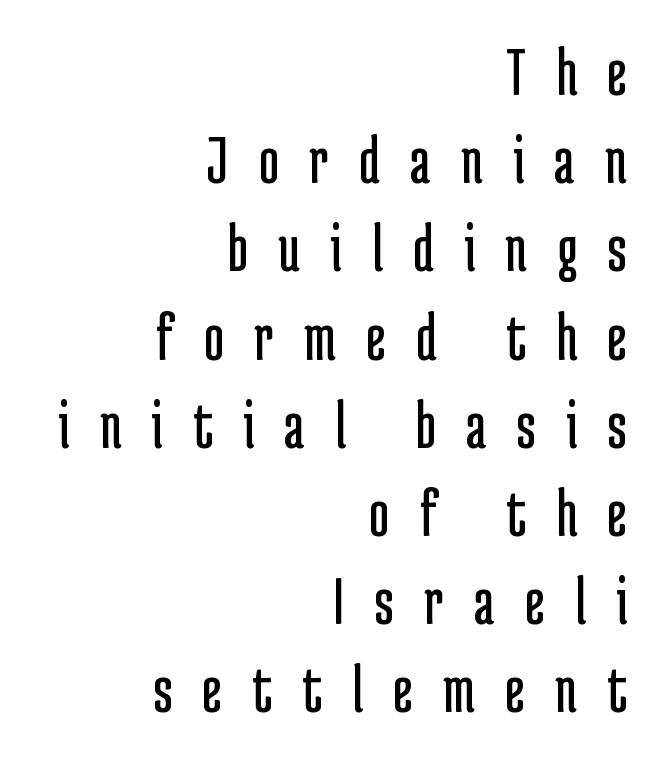
Q: Is the text bold? A: No.
Q: Is the text italic (slanted)? A: No, it is upright.
Q: Is the typeface a serif or a sans-serif typeface? A: Sans-serif.
Q: Is the text underlined? A: No.
Q: How is the paragraph aligned? A: Right-aligned.
Q: Is the spacing between letters normal or unusually wide? A: Unusually wide.
Q: Is the spacing between lines tight, normal or loose? A: Normal.
Q: Width (condensed, normal, or wide)? A: Condensed.
Q: Stroke contrast? A: Low.
Q: x-height? A: Medium.
Q: Monospaced? A: No.
